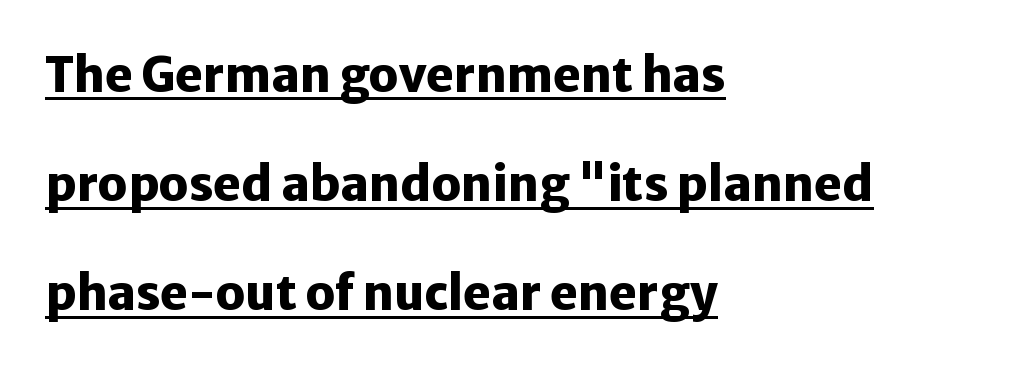
Casual observation: everything's shoved over to the left. Beneath each row of characters lies a ruled line. Bold? Absolutely — the strokes are thick and heavy. These lines are composed in type without serifs. This sample has the flowing, uneven cadence of proportional lettering. The gaps between neighbouring characters are ordinary and unremarkable.
